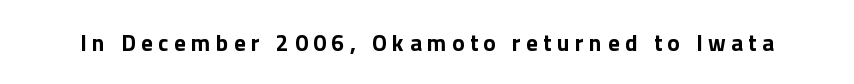
The image shows 23 px bold type, upright; set unusually wide letter spacing (+0.24 em), not underlined.
